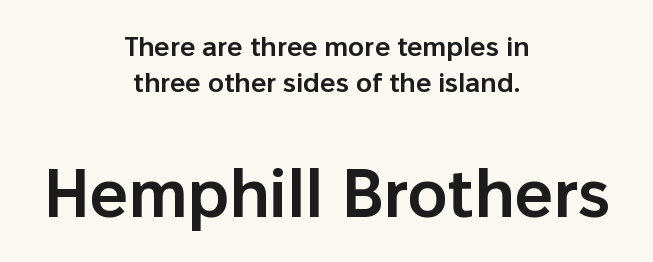
The image shows 67 px semibold sans-serif type, upright; set centered, normal line spacing (1.33x), normal letter spacing, not underlined; the second (bottom) block is 2.48x larger; low stroke contrast and a medium x-height.
